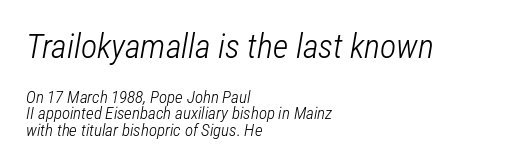
Emphasis-style slanted type is in use. These two chunks differ in scale, with the top chunk taking the larger measure. The face used here is proportionally spaced, like ordinary book or web type. The designer dialed line spacing down below the default.
